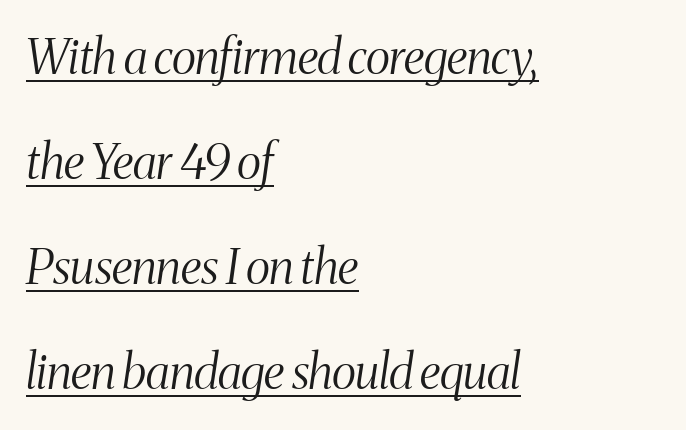
Words appear dense and cohesive because spacing is normal. Is the block centered? No — it sits flush against the left margin. Quick note: underline on. Font category for this specimen: serif.
